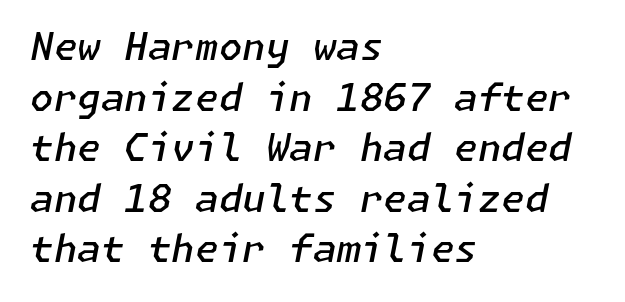
Letter spacing: default. The setting favours the left margin, as ordinary paragraphs usually do. The text carries the slant typical of an italic or oblique font. Does the leading feel generous? No, just average. Heft: intermediate — a semibold.
